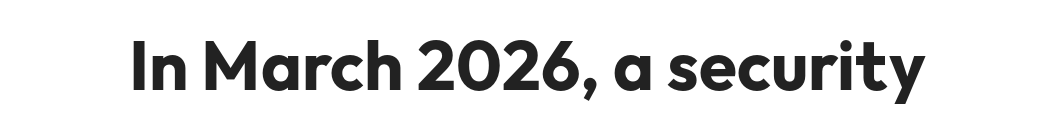
Q: Is the text bold? A: Yes.
Q: Is the text italic (slanted)? A: No, it is upright.
Q: Is the typeface a serif or a sans-serif typeface? A: Sans-serif.
Q: Is the text underlined? A: No.
Q: Is the spacing between letters normal or unusually wide? A: Normal.
Q: Width (condensed, normal, or wide)? A: Normal.
Q: Stroke contrast? A: Low.
Q: x-height? A: Medium.
Q: Monospaced? A: No.
